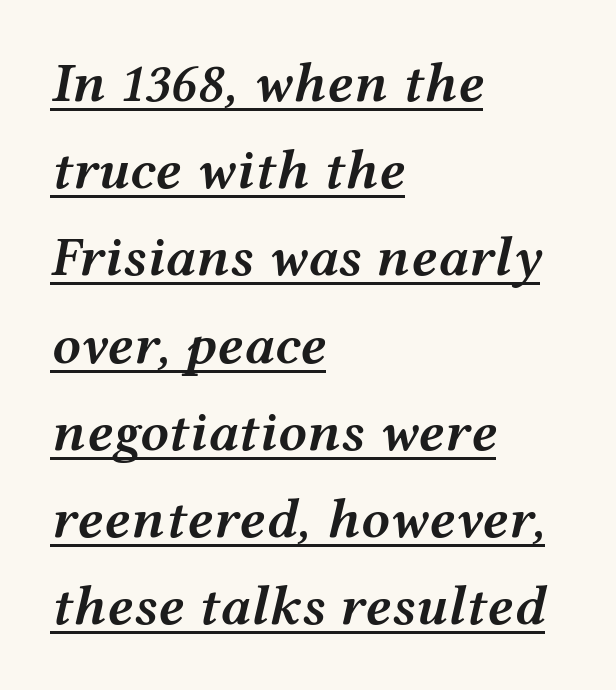
{"italic": "yes", "lean": "right", "slant_degrees": 12, "bold": "semi", "weight": "semibold", "width": "wide", "stroke_contrast": "medium", "x_height": "medium", "monospaced": "no", "underline": "yes", "align": "left", "line_spacing": "normal", "line_spacing_ratio": 1.53, "letter_spacing": "normal", "letter_spacing_em": 0.0, "glyph_px": 57}
